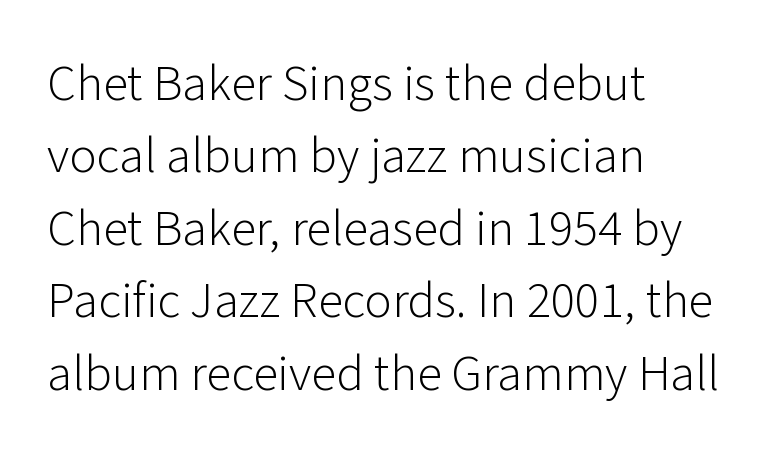
Q: Is the text bold? A: No.
Q: Is the text italic (slanted)? A: No, it is upright.
Q: Is the typeface a serif or a sans-serif typeface? A: Sans-serif.
Q: Is the text underlined? A: No.
Q: How is the paragraph aligned? A: Left-aligned.
Q: Is the spacing between letters normal or unusually wide? A: Normal.
Q: Is the spacing between lines tight, normal or loose? A: Normal.
Q: Width (condensed, normal, or wide)? A: Normal.
Q: Stroke contrast? A: Low.
Q: x-height? A: Medium.
Q: Monospaced? A: No.
